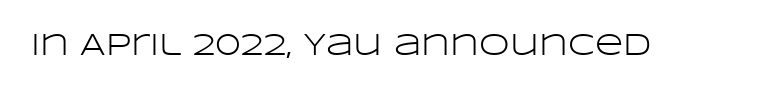
Q: Is the text bold? A: No.
Q: Is the text italic (slanted)? A: No, it is upright.
Q: Is the typeface a serif or a sans-serif typeface? A: Sans-serif.
Q: Is the text underlined? A: No.
Q: Is the spacing between letters normal or unusually wide? A: Normal.
Q: Width (condensed, normal, or wide)? A: Wide.
Q: Stroke contrast? A: Low.
Q: x-height? A: Large.
Q: Monospaced? A: No.
